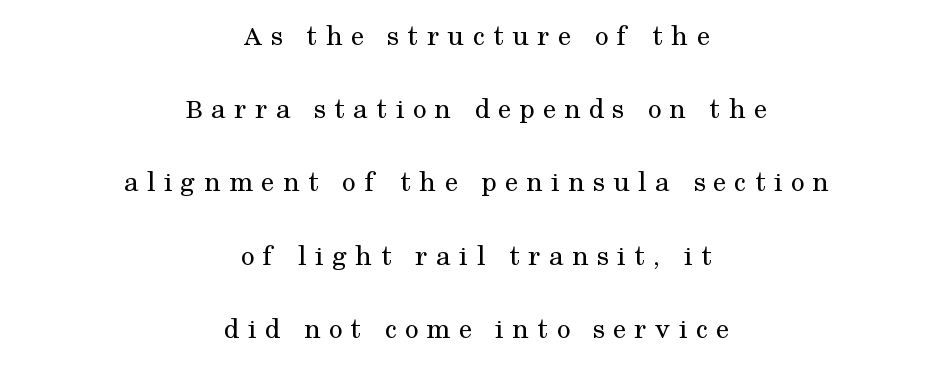
{"serif": "yes", "italic": "no", "bold": "no", "weight": "regular", "width": "normal", "stroke_contrast": "medium", "x_height": "medium", "monospaced": "no", "underline": "no", "align": "center", "line_spacing": "loose", "line_spacing_ratio": 2.44, "letter_spacing": "wide", "letter_spacing_em": 0.27, "glyph_px": 30}
